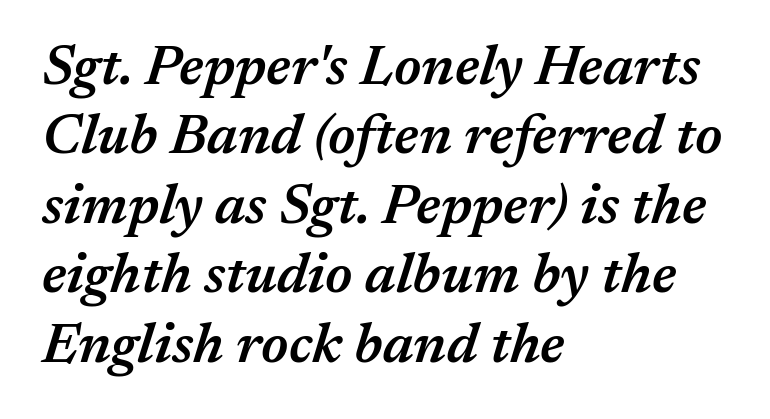
{"italic": "yes", "lean": "right", "slant_degrees": 17, "bold": "semi", "weight": "semibold", "width": "normal", "stroke_contrast": "medium", "x_height": "medium", "monospaced": "no", "underline": "no", "align": "left", "line_spacing_ratio": 1.24, "letter_spacing": "normal", "letter_spacing_em": 0.0, "glyph_px": 56}
